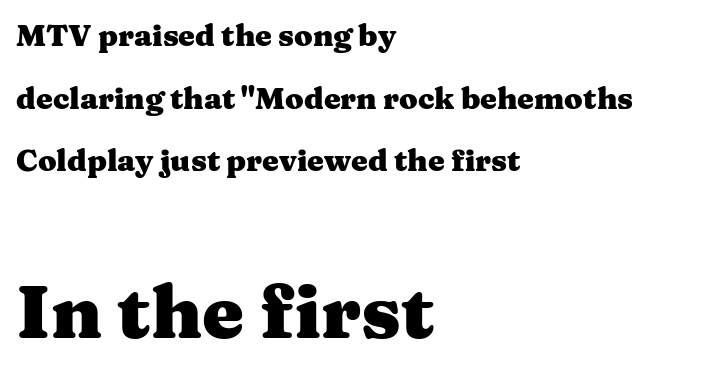
The typesetter chose a ragged-right arrangement here. Character widths vary here, with narrow letters taking less room than wide ones. The gap between lines stays unmarked. Pretty heavy lettering here — definitely bold. Here the second block reads like a headline and the first like body copy. The specimen reads as upright at a glance.
